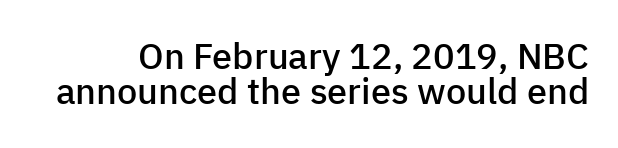
Q: Is the text bold? A: Semi-bold.
Q: Is the text italic (slanted)? A: No, it is upright.
Q: Is the typeface a serif or a sans-serif typeface? A: Sans-serif.
Q: Is the text underlined? A: No.
Q: Is the spacing between letters normal or unusually wide? A: Normal.
Q: Is the spacing between lines tight, normal or loose? A: Tight.
Q: Width (condensed, normal, or wide)? A: Normal.
Q: Stroke contrast? A: Low.
Q: x-height? A: Medium.
Q: Monospaced? A: No.
